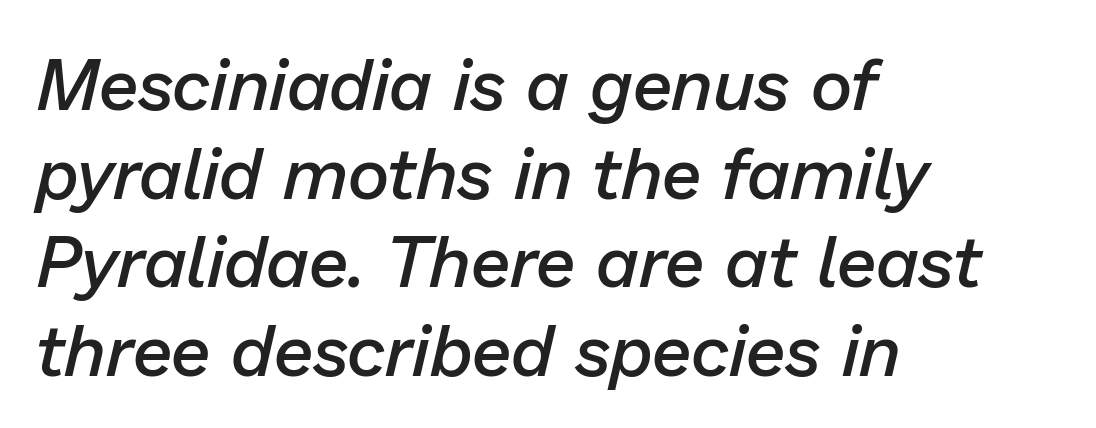
Q: Is the text bold? A: Semi-bold.
Q: Is the text italic (slanted)? A: Yes, it leans right by about 13 degrees.
Q: Is the text underlined? A: No.
Q: How is the paragraph aligned? A: Left-aligned.
Q: Is the spacing between letters normal or unusually wide? A: Normal.
Q: Width (condensed, normal, or wide)? A: Normal.
Q: Stroke contrast? A: Low.
Q: x-height? A: Medium.
Q: Monospaced? A: No.
